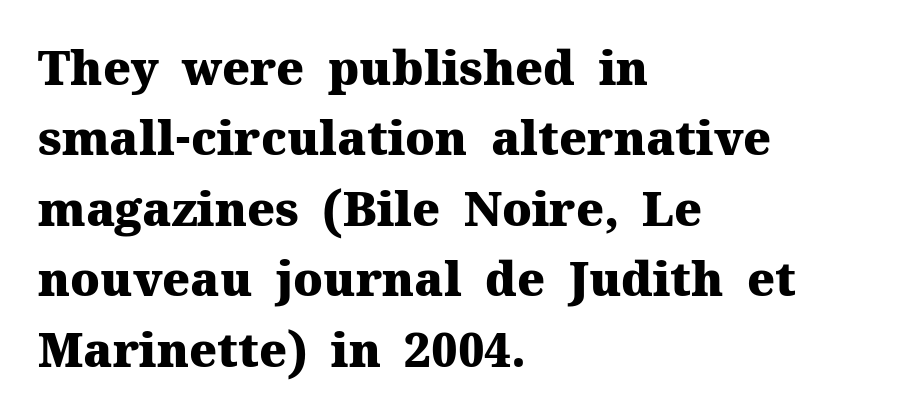
Q: Is the text bold? A: Yes.
Q: Is the text italic (slanted)? A: No, it is upright.
Q: Is the typeface a serif or a sans-serif typeface? A: Serif.
Q: Is the text underlined? A: No.
Q: How is the paragraph aligned? A: Left-aligned.
Q: Is the spacing between letters normal or unusually wide? A: Normal.
Q: Is the spacing between lines tight, normal or loose? A: Normal.
Q: Width (condensed, normal, or wide)? A: Normal.
Q: Stroke contrast? A: Medium.
Q: x-height? A: Medium.
Q: Monospaced? A: No.
